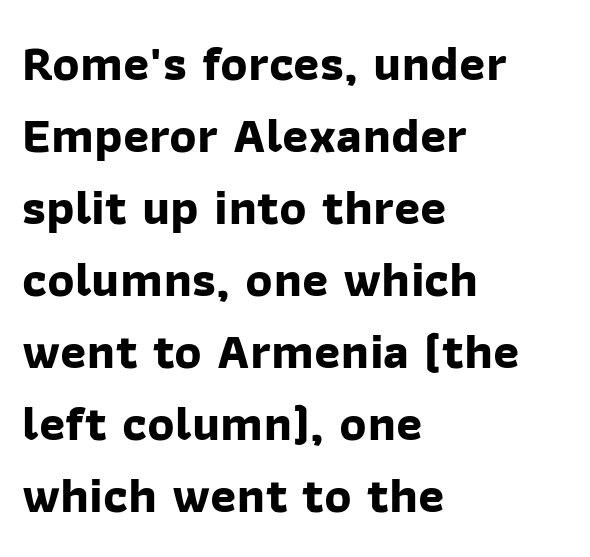
The image shows 50 px bold sans-serif type; set left-aligned, normal line spacing (1.44x), normal letter spacing, not underlined; low stroke contrast and a medium x-height.
